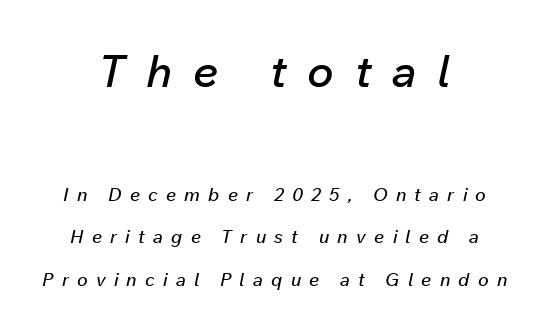
This sample has the flowing, uneven cadence of proportional lettering. The font's italic variant was chosen for this text. The lines in this sample share a center point and differ in where they start and stop. Caption: upper text group enlarged, lower text group reduced. The passage shown is not underscored anywhere.
